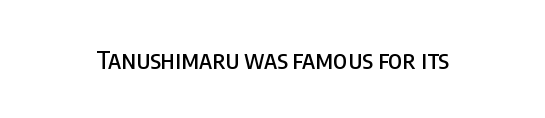
If you drew a line through each stem, it would be perfectly vertical. Characters follow at the spacing the type designer built in. The words here are not underlined.
